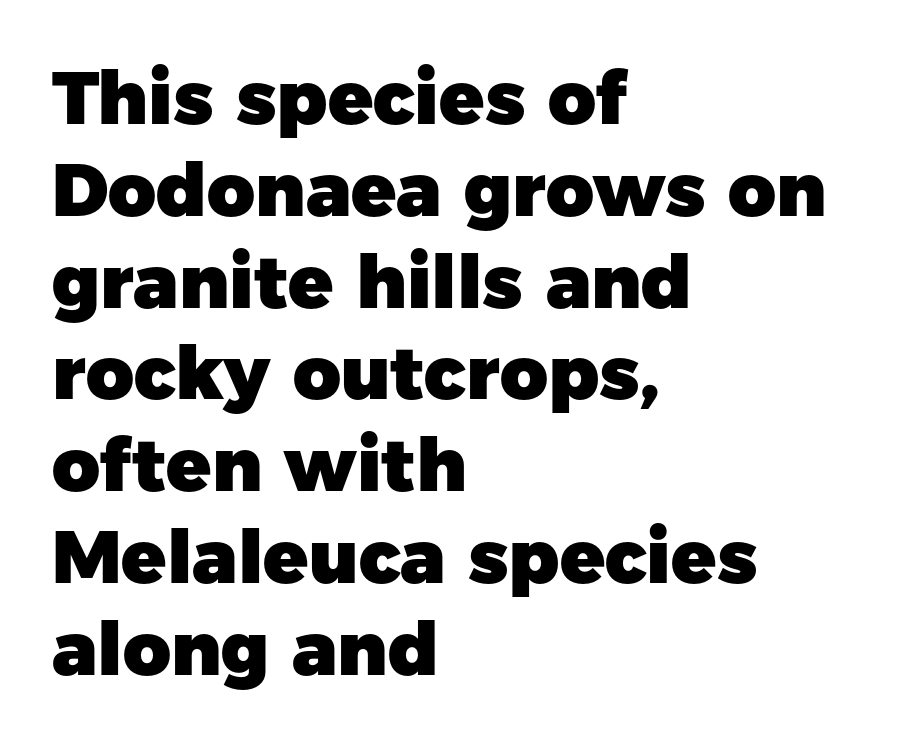
Q: Is the text bold? A: Yes.
Q: Is the text italic (slanted)? A: No, it is upright.
Q: Is the typeface a serif or a sans-serif typeface? A: Sans-serif.
Q: Is the text underlined? A: No.
Q: How is the paragraph aligned? A: Left-aligned.
Q: Is the spacing between letters normal or unusually wide? A: Normal.
Q: Width (condensed, normal, or wide)? A: Normal.
Q: Stroke contrast? A: Low.
Q: x-height? A: Medium.
Q: Monospaced? A: No.
